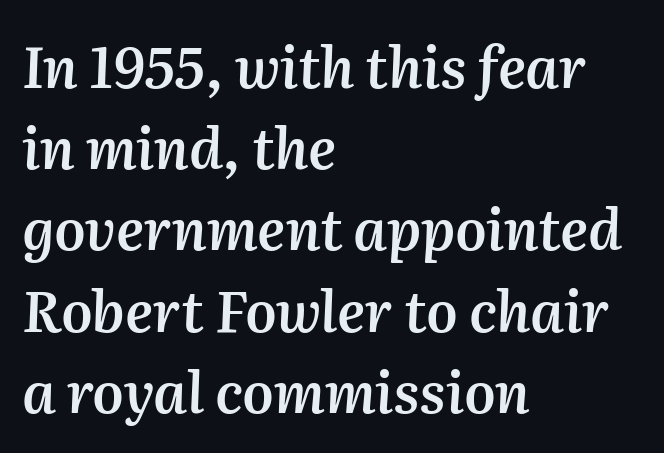
Each glyph is drawn with semibold strokes, heavier than normal yet not fully bold. The font's italic variant was chosen for this text. Think of a printed novel: that variable character pitch is what you see here. The rendering uses a moderate line-height, typical for paragraphs. Clear beneath every line of the passage.
